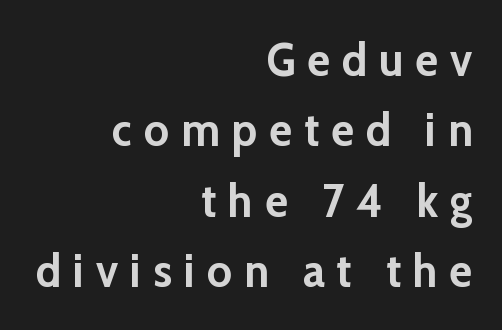
Set as a true bold cut, around the 700 mark. One-word summary of the alignment: right. Typographically, this falls in the sans-serif category. Normally led — the rows are evenly, conventionally spaced.
